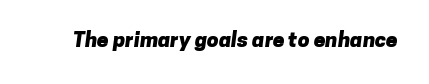
On the weight axis this lands at bold, roughly 700. Spacing between characters is what you'd get straight out of the box. Check under the words: just untouched page.
